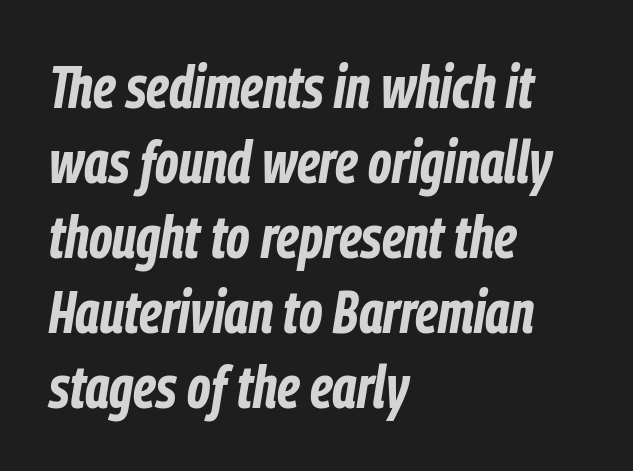
{"italic": "yes", "lean": "right", "slant_degrees": 9, "bold": "yes", "weight": "bold", "width": "condensed", "stroke_contrast": "low", "x_height": "medium", "monospaced": "no", "underline": "no", "align": "left", "line_spacing": "normal", "line_spacing_ratio": 1.25, "letter_spacing": "normal", "letter_spacing_em": 0.0, "glyph_px": 60}
